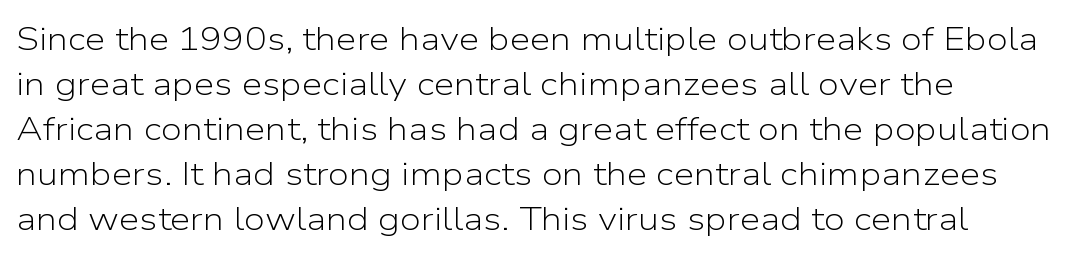
Quick note: underline off. Posture: straight, roman, zero tilt. You could call the tracking neutral — neither tight nor loose. The strokes carry an ordinary text weight at most.
